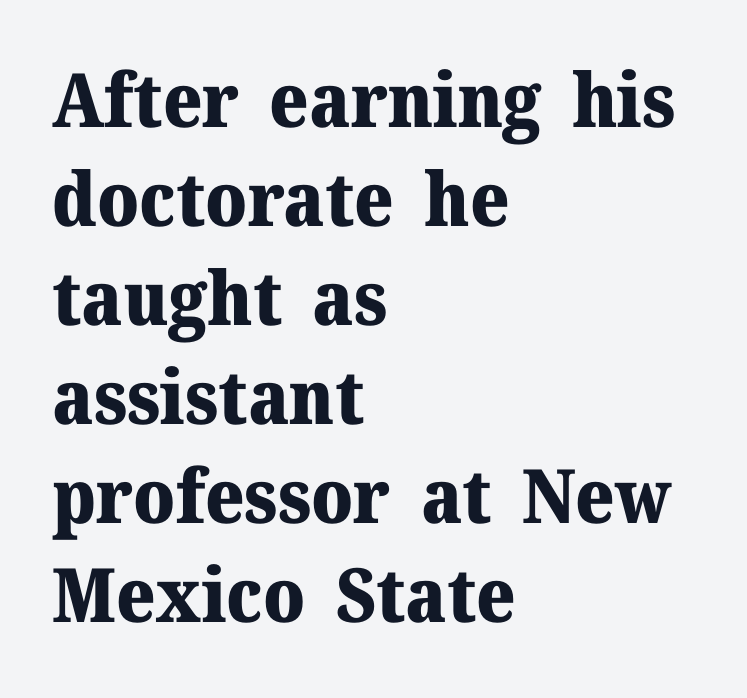
Leftover space on each line is placed entirely after the last word. Typographically, this falls in the serif category. Strong, thick strokes mark this as bold type. Nope, not italic — everything's standing straight. Clear beneath every line of the passage.
